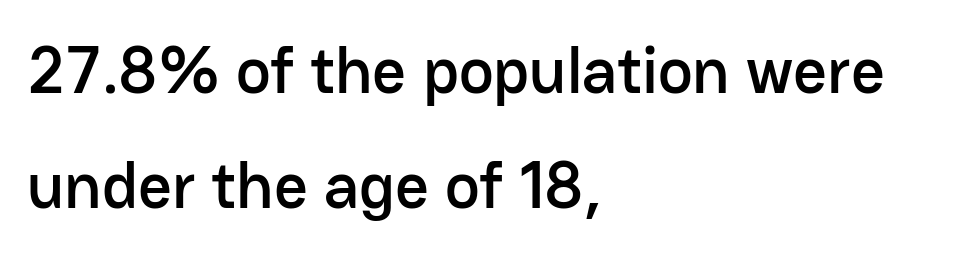
Q: Is the text italic (slanted)? A: No, it is upright.
Q: Is the typeface a serif or a sans-serif typeface? A: Sans-serif.
Q: Is the text underlined? A: No.
Q: How is the paragraph aligned? A: Left-aligned.
Q: Is the spacing between letters normal or unusually wide? A: Normal.
Q: Width (condensed, normal, or wide)? A: Normal.
Q: Stroke contrast? A: Low.
Q: x-height? A: Medium.
Q: Monospaced? A: No.
